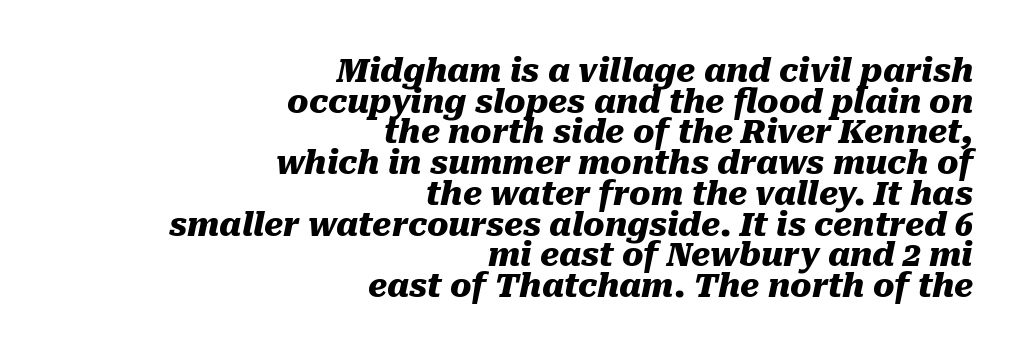
Q: Is the text bold? A: Yes.
Q: Is the text italic (slanted)? A: Yes, it leans right by about 10 degrees.
Q: Is the text underlined? A: No.
Q: How is the paragraph aligned? A: Right-aligned.
Q: Is the spacing between letters normal or unusually wide? A: Normal.
Q: Is the spacing between lines tight, normal or loose? A: Tight.
Q: Width (condensed, normal, or wide)? A: Normal.
Q: Stroke contrast? A: Medium.
Q: x-height? A: Medium.
Q: Monospaced? A: No.
